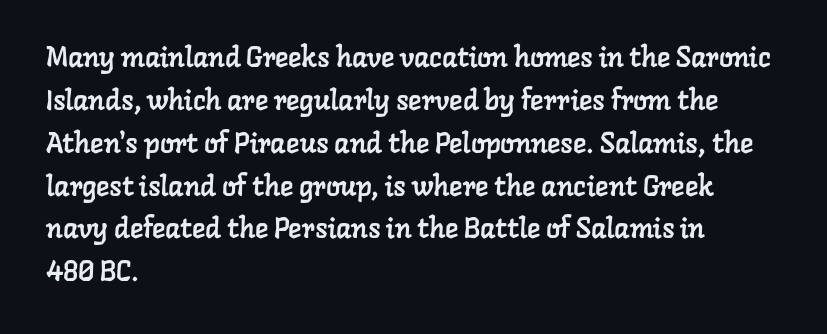
Q: Is the typeface a serif or a sans-serif typeface? A: Serif.
Q: Is the text underlined? A: No.
Q: How is the paragraph aligned? A: Left-aligned.
Q: Is the spacing between letters normal or unusually wide? A: Normal.
Q: Is the spacing between lines tight, normal or loose? A: Normal.
Q: Width (condensed, normal, or wide)? A: Normal.
Q: Stroke contrast? A: Low.
Q: x-height? A: Medium.
Q: Monospaced? A: No.
